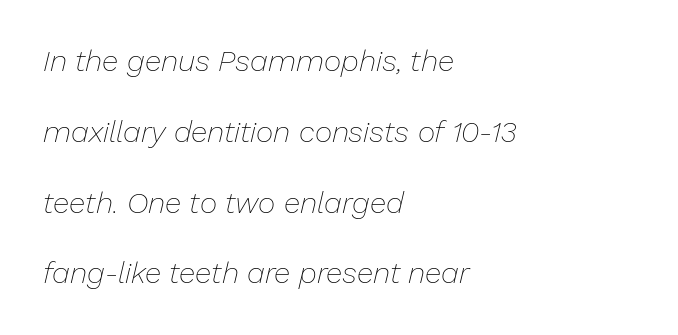
Q: Is the text bold? A: No.
Q: Is the text italic (slanted)? A: Yes, it leans right by about 13 degrees.
Q: Is the text underlined? A: No.
Q: How is the paragraph aligned? A: Left-aligned.
Q: Is the spacing between letters normal or unusually wide? A: Normal.
Q: Is the spacing between lines tight, normal or loose? A: Loose.
Q: Width (condensed, normal, or wide)? A: Normal.
Q: Stroke contrast? A: Low.
Q: x-height? A: Medium.
Q: Monospaced? A: No.
